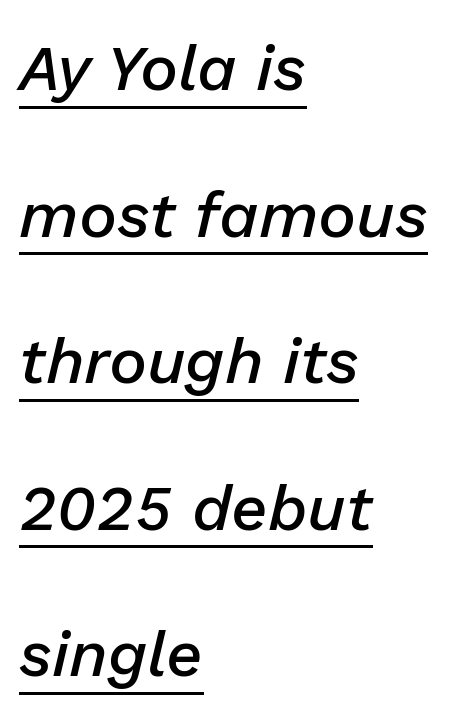
Q: Is the text bold? A: Semi-bold.
Q: Is the text italic (slanted)? A: Yes, it leans right by about 13 degrees.
Q: Is the text underlined? A: Yes.
Q: How is the paragraph aligned? A: Left-aligned.
Q: Is the spacing between letters normal or unusually wide? A: Normal.
Q: Is the spacing between lines tight, normal or loose? A: Loose.
Q: Width (condensed, normal, or wide)? A: Normal.
Q: Stroke contrast? A: Low.
Q: x-height? A: Medium.
Q: Monospaced? A: No.
